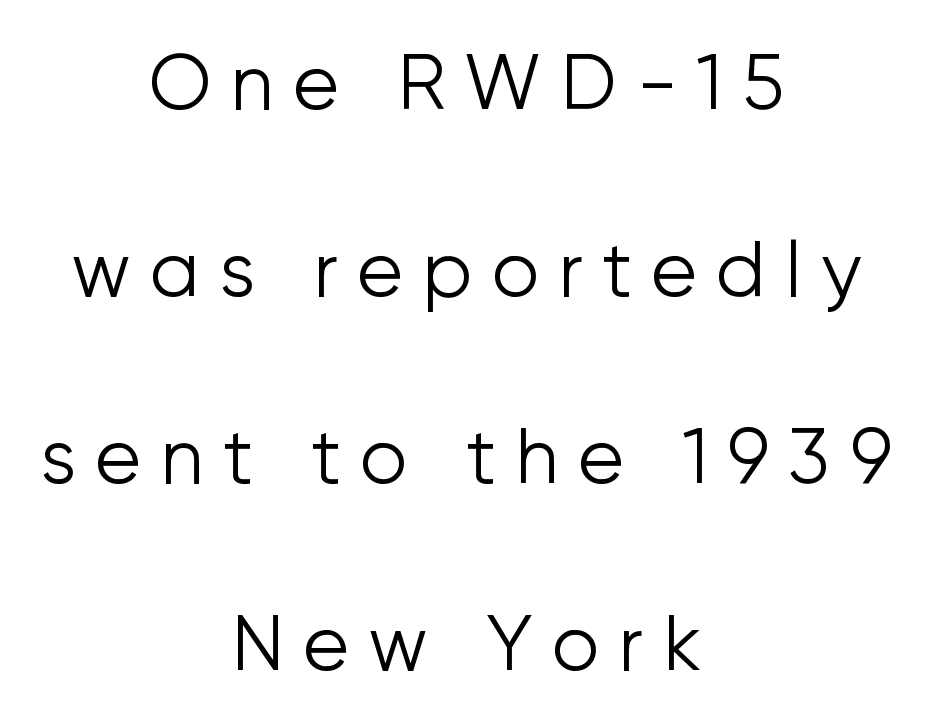
Short and long lines alike share a common midpoint. In terms of letterform style, serifs are entirely absent. You could not count columns in this text — the font is proportionally spaced. The specimen reads as upright at a glance. A typesetter would call this leading open, well beyond the default.
